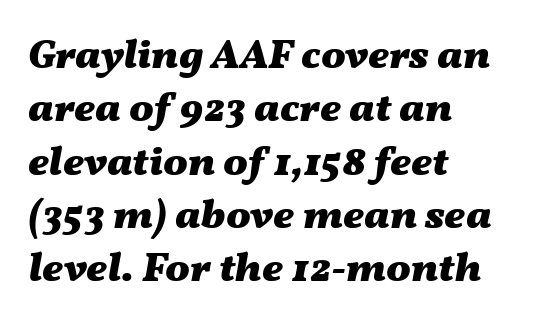
{"italic": "yes", "lean": "right", "slant_degrees": 11, "bold": "yes", "weight": "heavy", "width": "wide", "stroke_contrast": "medium", "x_height": "medium", "monospaced": "no", "underline": "no", "align": "left", "line_spacing": "normal", "line_spacing_ratio": 1.3, "letter_spacing": "normal", "letter_spacing_em": 0.0, "glyph_px": 41}
